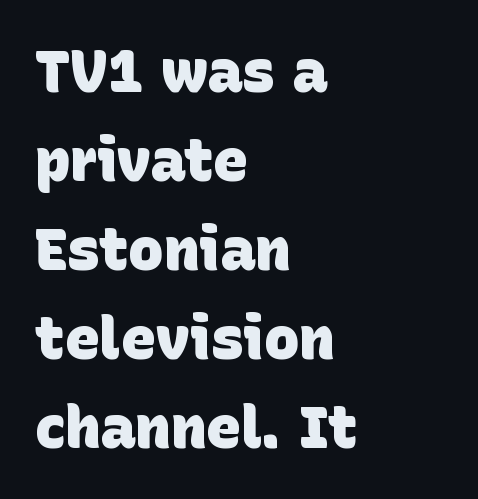
Honestly, the letter spacing is just normal — you wouldn't notice it. Observe the absence of serifs on each vertical stroke in this sample. The space directly below the letters is spotless. The ragged edge is on the right, which tells us the setting is flush left. I'd describe the lettering as bold — thick and assertive.
